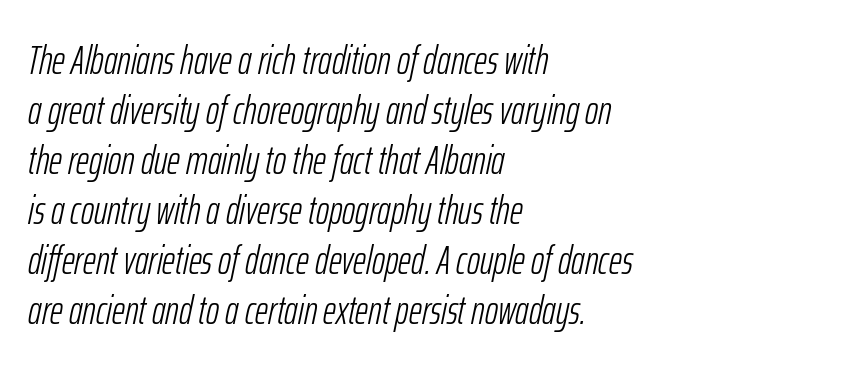
Q: Is the text bold? A: No.
Q: Is the text italic (slanted)? A: Yes, it leans right by about 12 degrees.
Q: Is the text underlined? A: No.
Q: How is the paragraph aligned? A: Left-aligned.
Q: Is the spacing between letters normal or unusually wide? A: Normal.
Q: Is the spacing between lines tight, normal or loose? A: Normal.
Q: Width (condensed, normal, or wide)? A: Condensed.
Q: Stroke contrast? A: Low.
Q: x-height? A: Medium.
Q: Monospaced? A: No.
